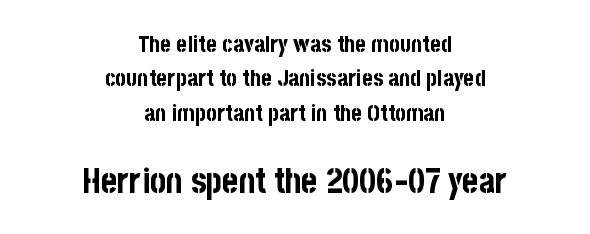
Q: Is the text bold? A: Yes.
Q: Is the text italic (slanted)? A: No, it is upright.
Q: Is the typeface a serif or a sans-serif typeface? A: Sans-serif.
Q: Is the text underlined? A: No.
Q: How is the paragraph aligned? A: Centered.
Q: Is the spacing between letters normal or unusually wide? A: Normal.
Q: Is the spacing between lines tight, normal or loose? A: Normal.
Q: Which block of text is set in a larger size, the first (top) or the second (bottom)? A: The second (bottom) one.
Q: Width (condensed, normal, or wide)? A: Condensed.
Q: Stroke contrast? A: Low.
Q: x-height? A: Large.
Q: Monospaced? A: No.
